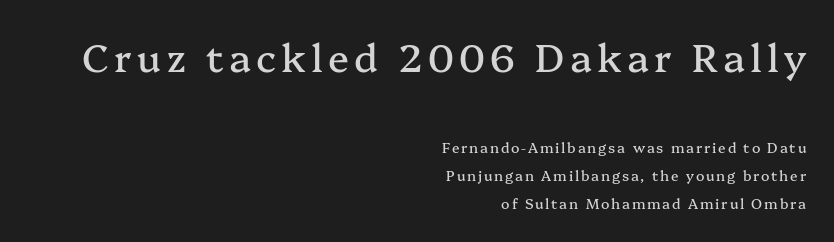
{"serif": "yes", "italic": "no", "width": "normal", "stroke_contrast": "medium", "x_height": "medium", "monospaced": "no", "underline": "no", "align": "right", "line_spacing": "loose", "line_spacing_ratio": 2.0, "larger_block": "first", "size_ratio": 2.79, "glyph_px": 39}
